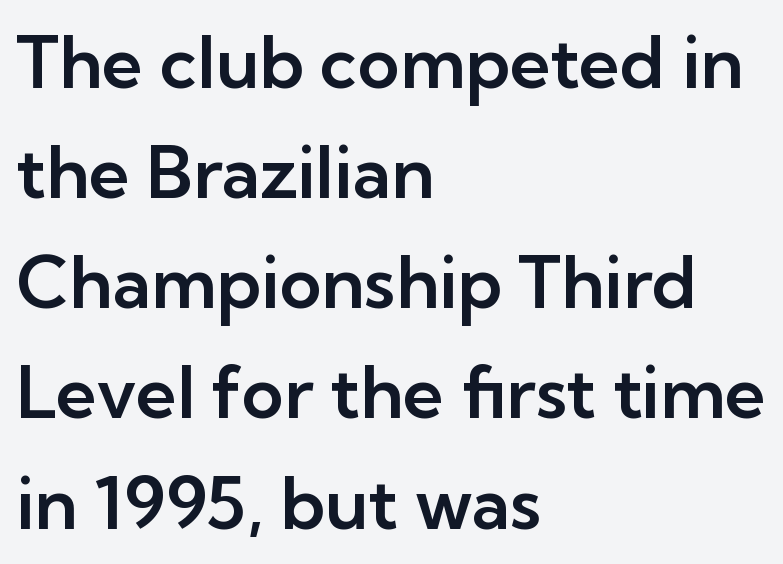
The image shows 72 px sans-serif type, upright; set left-aligned, normal line spacing (1.53x), normal letter spacing, not underlined; low stroke contrast and a medium x-height.
